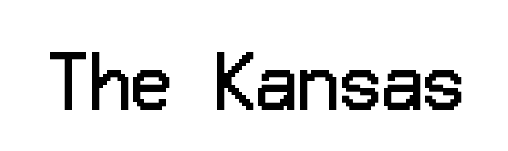
Serif or sans? Sans — the stroke terminals are bare. Tracking value appears to be zero — textbook default spacing. No extra ink here — the face is not bold. Designer's note — italics off, roman on. Descender tails drop into unmarked territory.
